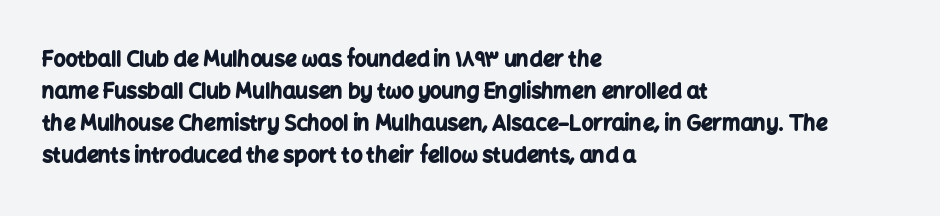
{"italic": "no", "bold": "yes", "underline": "no", "align": "left", "line_spacing": "normal", "line_spacing_ratio": 1.52, "letter_spacing": "normal", "letter_spacing_em": 0.0, "glyph_px": 21}
